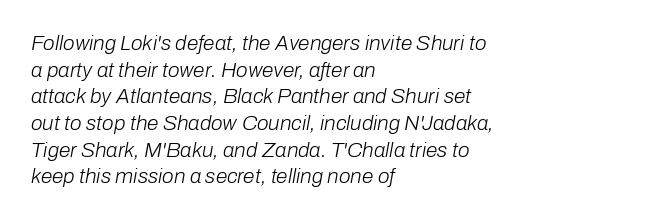
Q: Is the text bold? A: No.
Q: Is the text italic (slanted)? A: Yes, it leans right by about 10 degrees.
Q: Is the text underlined? A: No.
Q: How is the paragraph aligned? A: Left-aligned.
Q: Is the spacing between letters normal or unusually wide? A: Normal.
Q: Is the spacing between lines tight, normal or loose? A: Normal.
